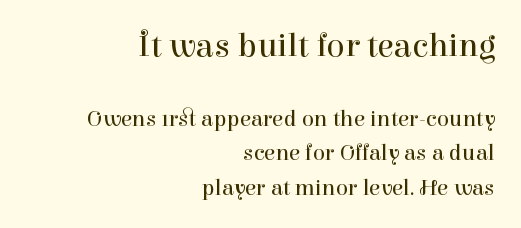
The image shows 34 px regular-weight serif type, upright; set right-aligned, normal line spacing (1.51x), normal letter spacing, not underlined; the first (top) block is 1.48x larger; high stroke contrast and a medium x-height.
